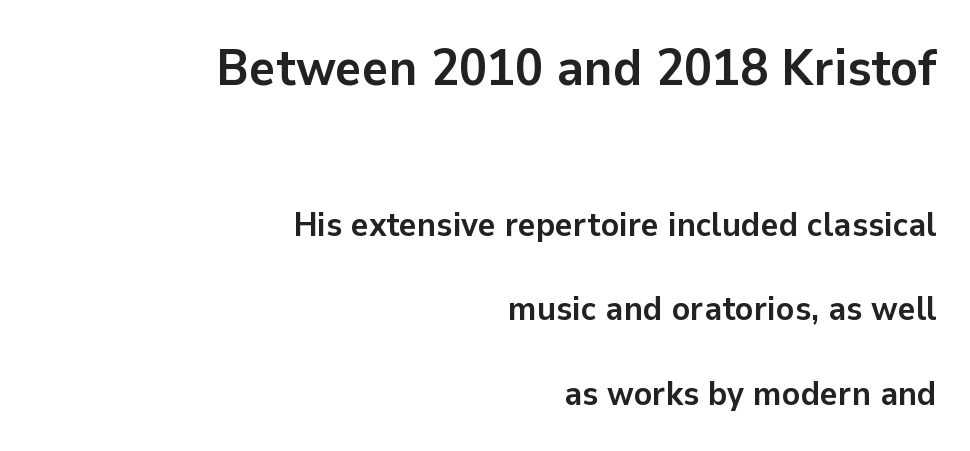
{"serif": "no", "italic": "no", "bold": "yes", "weight": "semibold", "width": "normal", "stroke_contrast": "low", "x_height": "medium", "monospaced": "no", "underline": "no", "align": "right", "line_spacing": "loose", "line_spacing_ratio": 2.49, "letter_spacing": "normal", "letter_spacing_em": 0.0, "larger_block": "first", "size_ratio": 1.5, "glyph_px": 51}
